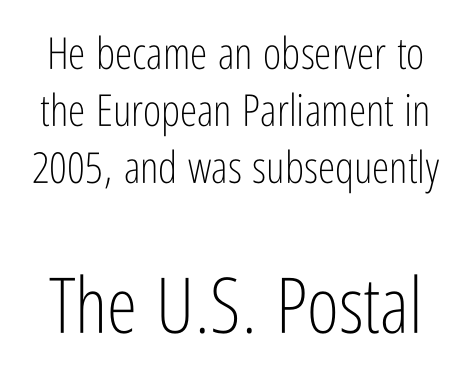
Inter-character spacing is left at the font's built-in metrics. Clear beneath every line of the passage. Here the designer chose a conventional face with non-uniform glyph widths. Normally led — the rows are evenly, conventionally spaced.
